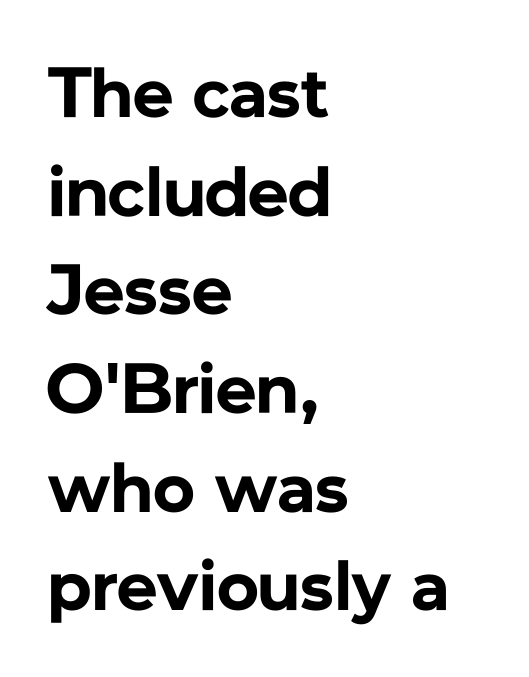
The image shows 71 px bold sans-serif type, upright; set left-aligned, normal line spacing (1.39x), normal letter spacing, not underlined; low stroke contrast and a medium x-height.
